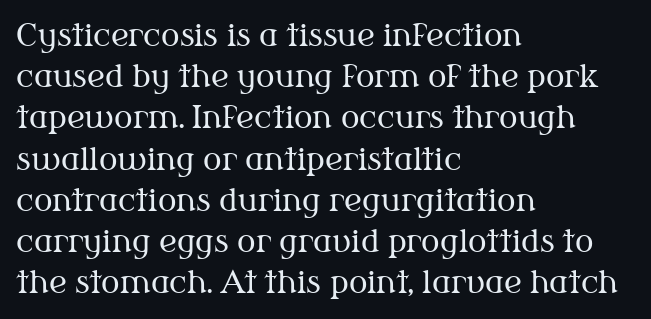
The compositor pushed each line to the left boundary. Is this a fixed-width face? No — the glyphs have proportional, varying widths. Nobody touched the tracking dial on this one. Is there much room between lines? A standard amount, neither cramped nor airy.
